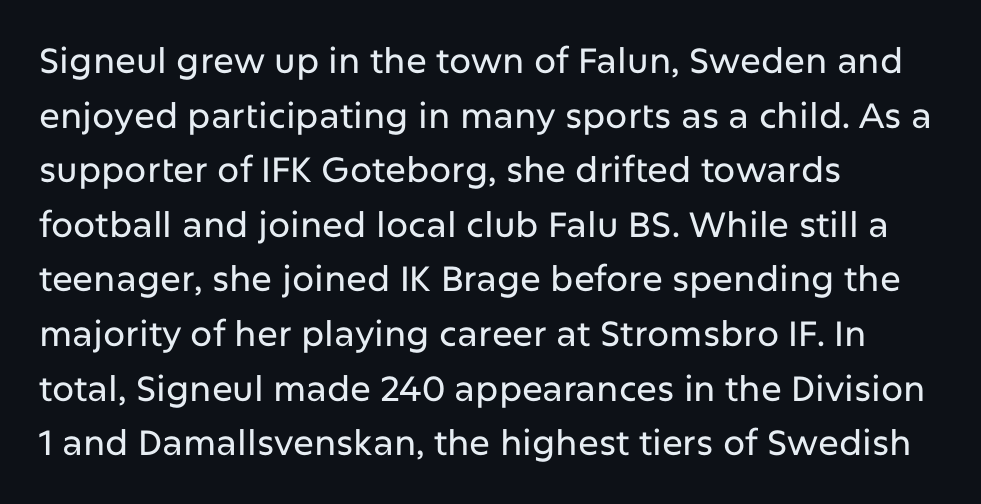
The image shows 35 px sans-serif type, upright; set left-aligned, normal line spacing (1.56x), normal letter spacing, not underlined; low stroke contrast and a medium x-height.
